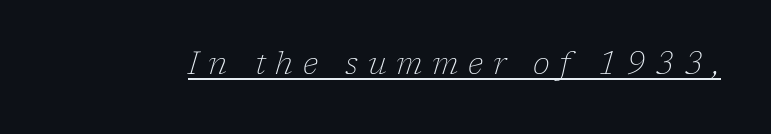
Varying glyph widths throughout — classic text-font behaviour. Italic: yes, the glyphs are oblique. The rendering shows small feet on the letterforms — a serif design. Does extra space separate the letters? Yes, quite a lot of it.
